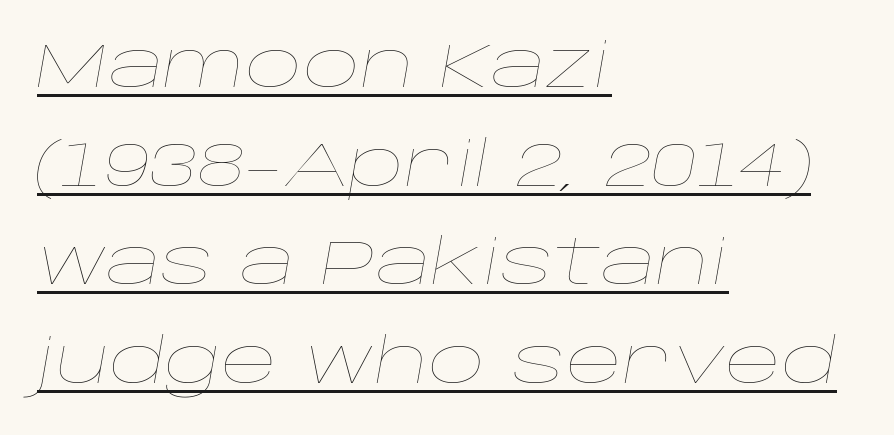
{"italic": "yes", "lean": "right", "slant_degrees": 10, "bold": "no", "weight": "thin", "width": "wide", "stroke_contrast": "low", "x_height": "large", "monospaced": "no", "underline": "yes", "align": "left", "line_spacing": "normal", "line_spacing_ratio": 1.59, "letter_spacing": "normal", "letter_spacing_em": 0.0, "glyph_px": 62}
